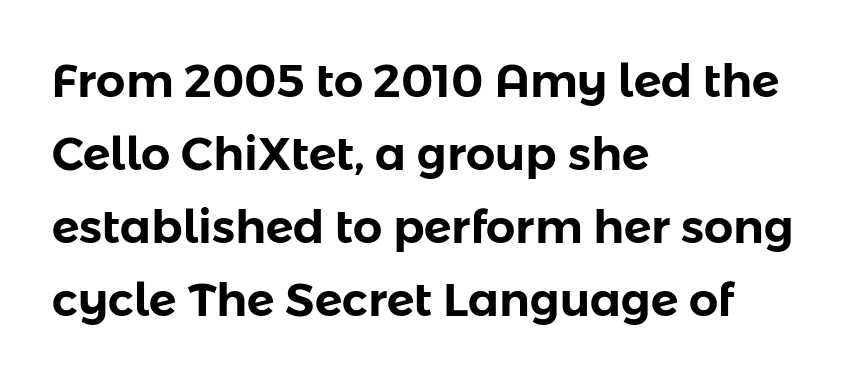
{"serif": "no", "italic": "no", "width": "normal", "stroke_contrast": "low", "x_height": "medium", "monospaced": "no", "underline": "no", "align": "left", "line_spacing": "normal", "line_spacing_ratio": 1.59, "letter_spacing": "normal", "letter_spacing_em": 0.0, "glyph_px": 46}
